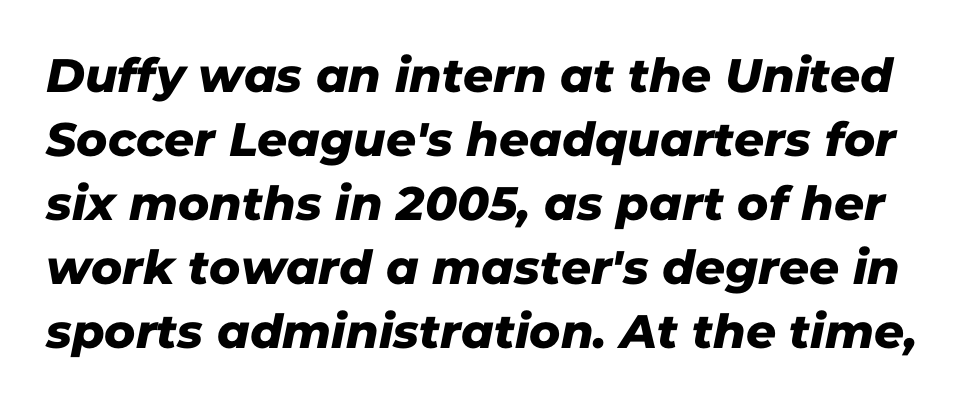
The image shows 47 px sans-serif type; set normal line spacing (1.36x), normal letter spacing, not underlined; low stroke contrast and a medium x-height.
